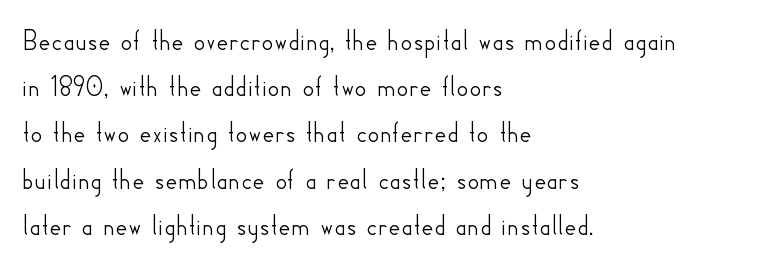
The image shows 30 px sans-serif type, upright; set left-aligned, normal line spacing (1.54x), normal letter spacing, not underlined; low stroke contrast and a small x-height.
